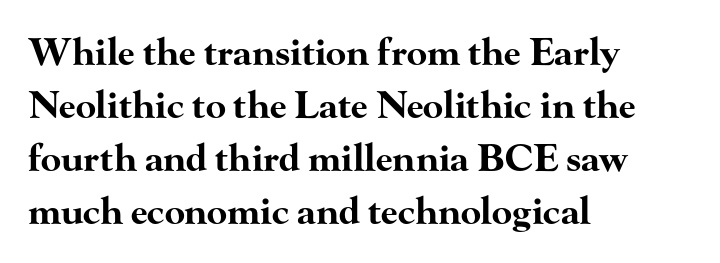
{"serif": "yes", "italic": "no", "bold": "yes", "weight": "bold", "width": "wide", "stroke_contrast": "high", "x_height": "small", "monospaced": "no", "underline": "no", "align": "left", "line_spacing": "normal", "line_spacing_ratio": 1.43, "letter_spacing": "normal", "letter_spacing_em": 0.0, "glyph_px": 37}
